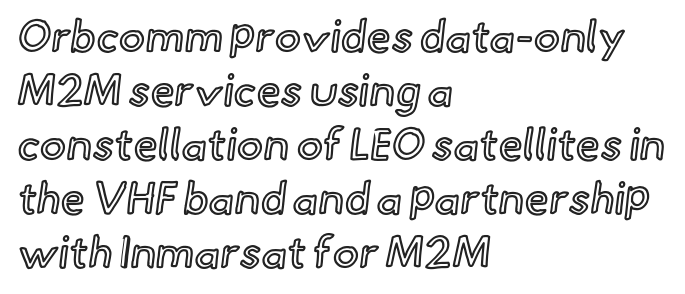
{"width": "normal", "x_height": "small", "monospaced": "no", "underline": "no", "align": "left", "line_spacing_ratio": 1.23, "letter_spacing": "normal", "letter_spacing_em": 0.0, "glyph_px": 44}
